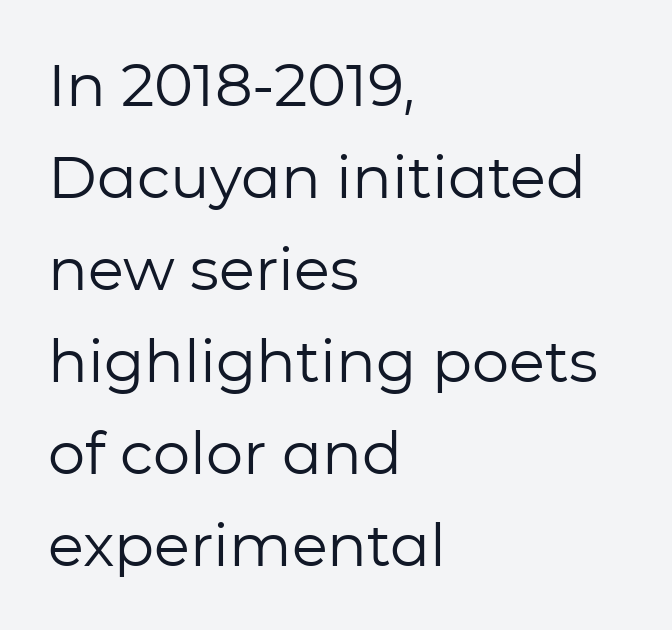
Q: Is the text bold? A: No.
Q: Is the text italic (slanted)? A: No, it is upright.
Q: Is the typeface a serif or a sans-serif typeface? A: Sans-serif.
Q: Is the text underlined? A: No.
Q: How is the paragraph aligned? A: Left-aligned.
Q: Is the spacing between letters normal or unusually wide? A: Normal.
Q: Is the spacing between lines tight, normal or loose? A: Normal.
Q: Width (condensed, normal, or wide)? A: Normal.
Q: Stroke contrast? A: Low.
Q: x-height? A: Medium.
Q: Monospaced? A: No.
